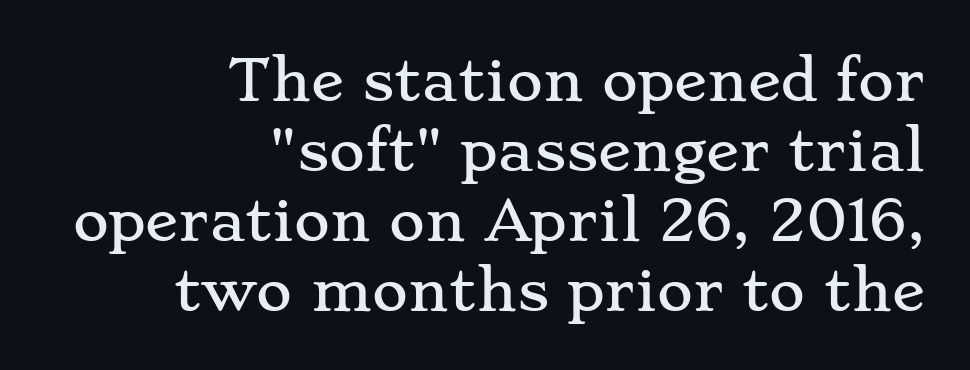
Caption: multi-line text, flush right, ragged left. Check where the strokes stop: tiny serifs finish them off. Compared with typical body copy, the letter spacing here is the same. The rendering uses natural spacing where letterforms have individual widths. Descender tails drop into unmarked territory. The type sits square on the baseline with zero lean.
